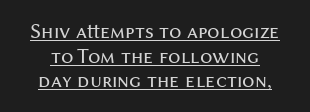
Q: Is the text bold? A: No.
Q: Is the text italic (slanted)? A: No, it is upright.
Q: Is the text underlined? A: Yes.
Q: Is the spacing between letters normal or unusually wide? A: Normal.
Q: Is the spacing between lines tight, normal or loose? A: Tight.
